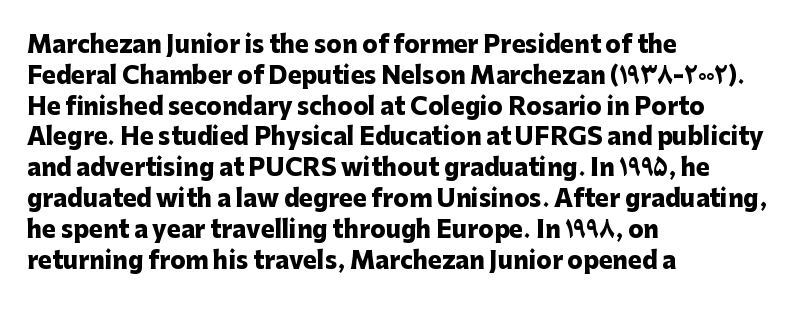
Q: Is the text bold? A: Yes.
Q: Is the text italic (slanted)? A: No, it is upright.
Q: Is the text underlined? A: No.
Q: How is the paragraph aligned? A: Left-aligned.
Q: Is the spacing between letters normal or unusually wide? A: Normal.
Q: Is the spacing between lines tight, normal or loose? A: Normal.
